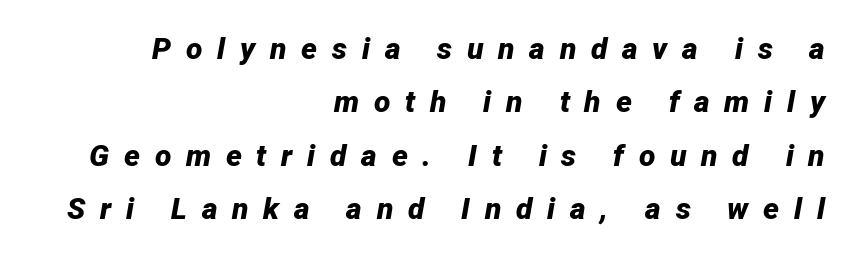
The image shows 30 px bold type, italic (leaning right); set right-aligned, line spacing 1.78x, unusually wide letter spacing (+0.49 em), not underlined; low stroke contrast and a medium x-height.
